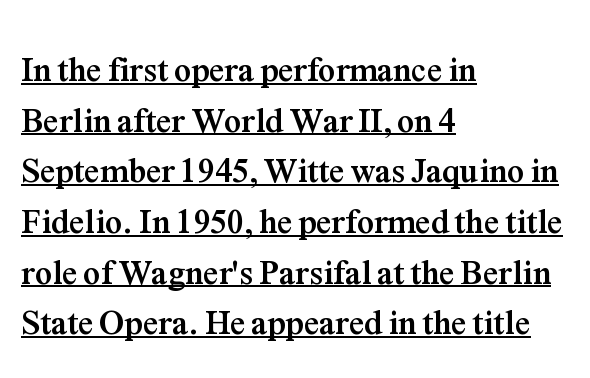
The letterforms sit shoulder to shoulder at normal distance. The passage is arranged the way most books set body copy — flush left. These lines carry a lot of weight — the face is fully bold. Underlined type. The type family on display is of the serif kind. Does the lettering tilt? It doesn't — this is upright.
